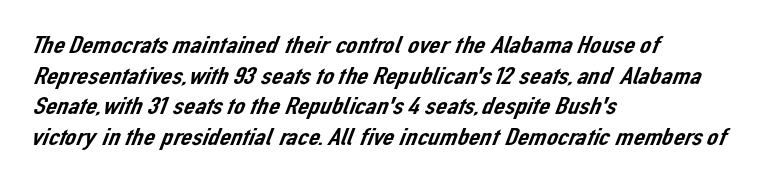
The image shows 25 px text type; set left-aligned, line spacing 1.23x, normal letter spacing, not underlined.
